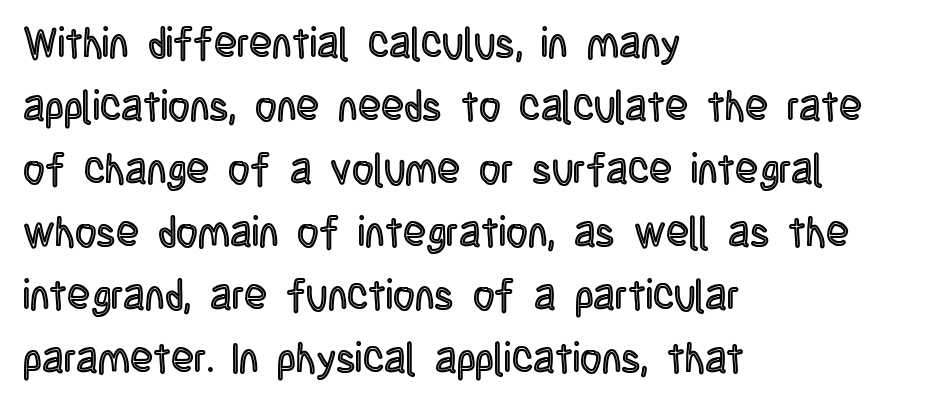
The image shows 42 px condensed type, upright; set left-aligned, normal line spacing (1.5x), normal letter spacing, not underlined; a large x-height.
